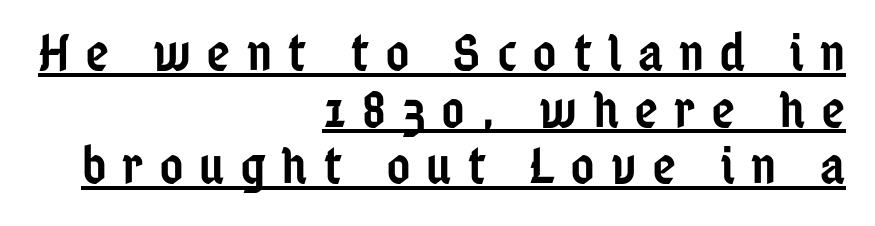
Each letter keeps its own natural width here, so spacing adapts to shape. These lines were composed using upright roman letters. The rendering uses a small line-height, squeezing the rows. Visually the block forms a straight wall on the right and a jagged coastline on the left.
